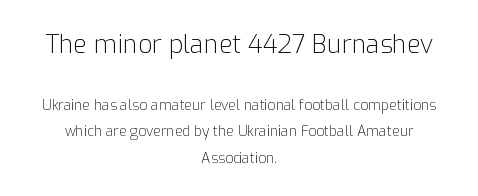
The image shows 25 px text type, upright; set centered, loose line spacing (1.91x), normal letter spacing, not underlined; the first (top) block is 1.79x larger.
